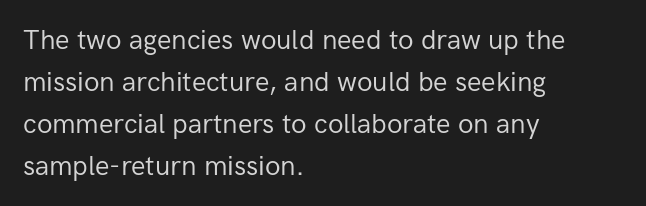
The image shows 27 px text type, upright; set left-aligned, normal line spacing (1.56x), normal letter spacing, not underlined.
